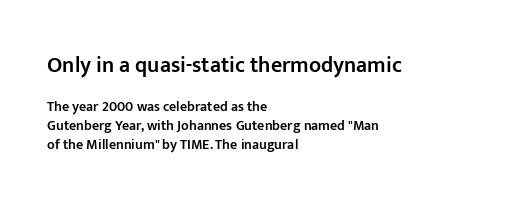
{"italic": "no", "bold": "semi", "underline": "no", "align": "left", "line_spacing": "normal", "line_spacing_ratio": 1.37, "letter_spacing": "normal", "letter_spacing_em": 0.0, "larger_block": "first", "size_ratio": 1.57, "glyph_px": 22}
